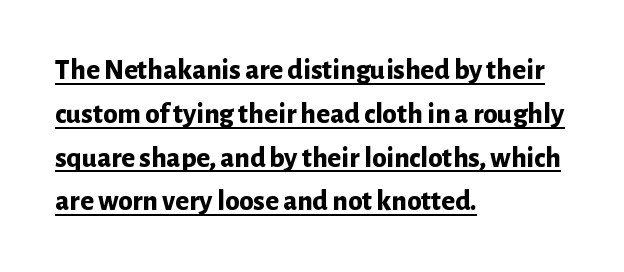
Typeset ragged right — the left edge is the straight one. The space between consecutive lines is moderate. A typographer would call this underscored text. Looks like regular typesetting: each glyph gets only the width it needs.
